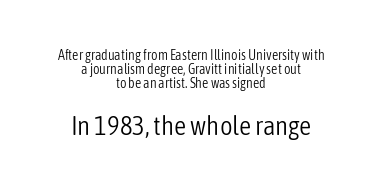
Q: Is the text bold? A: No.
Q: Is the text italic (slanted)? A: No, it is upright.
Q: Is the text underlined? A: No.
Q: How is the paragraph aligned? A: Centered.
Q: Is the spacing between letters normal or unusually wide? A: Normal.
Q: Is the spacing between lines tight, normal or loose? A: Tight.
Q: Which block of text is set in a larger size, the first (top) or the second (bottom)? A: The second (bottom) one.
